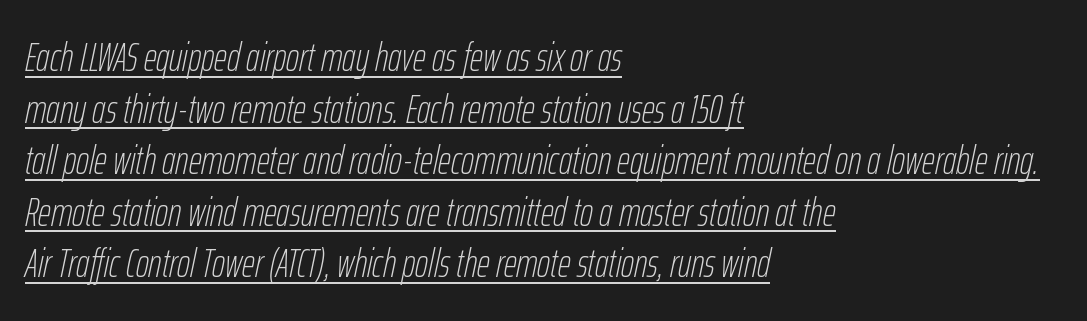
Q: Is the text bold? A: No.
Q: Is the text italic (slanted)? A: Yes, it leans right by about 12 degrees.
Q: Is the text underlined? A: Yes.
Q: How is the paragraph aligned? A: Left-aligned.
Q: Is the spacing between letters normal or unusually wide? A: Normal.
Q: Is the spacing between lines tight, normal or loose? A: Normal.
Q: Width (condensed, normal, or wide)? A: Condensed.
Q: Stroke contrast? A: Low.
Q: x-height? A: Medium.
Q: Monospaced? A: No.
